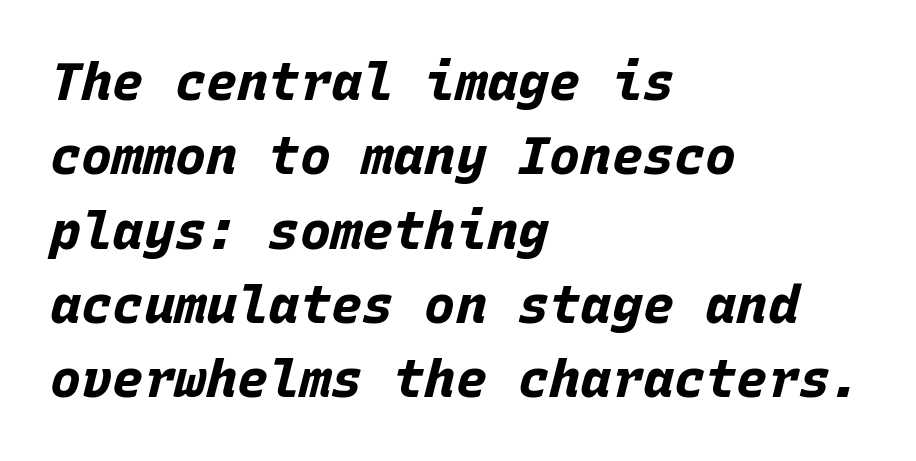
The text carries the slant typical of an italic or oblique font. Plenty of ink on the page — the face is bold. Words appear dense and cohesive because spacing is normal. Leading: standard. All the whitespace from short lines collects on the right. The specimen omits any rule beneath the text block's lines.
